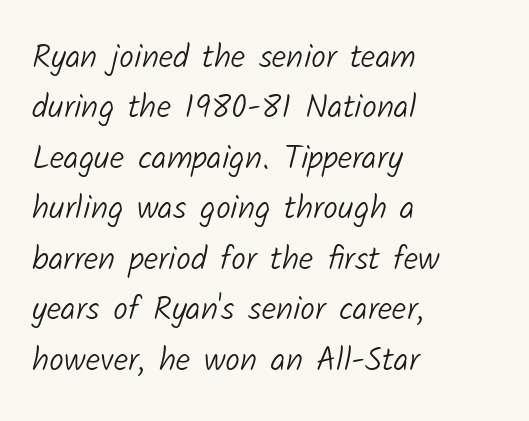
{"serif": "no", "bold": "no", "weight": "light", "width": "normal", "stroke_contrast": "low", "x_height": "medium", "monospaced": "no", "underline": "no", "align": "left", "line_spacing": "normal", "line_spacing_ratio": 1.53, "letter_spacing": "normal", "letter_spacing_em": 0.0, "glyph_px": 33}
